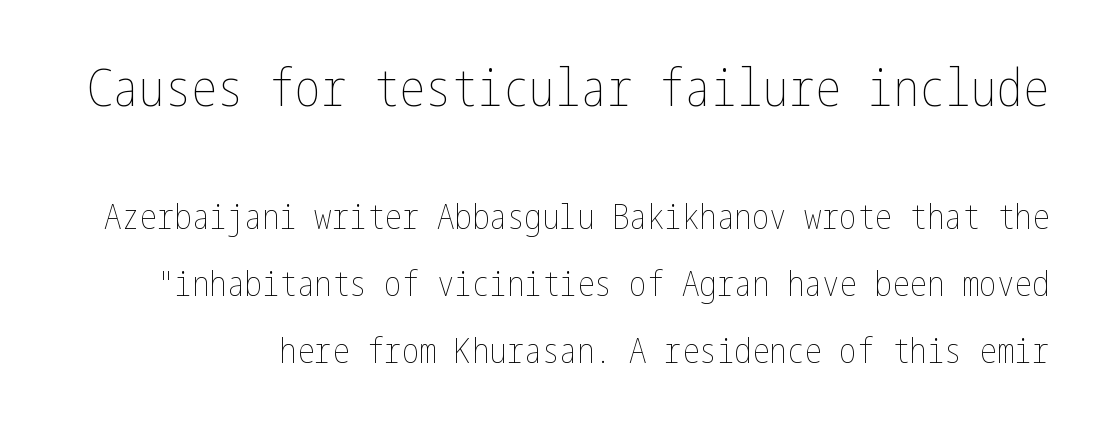
Q: Is the text bold? A: No.
Q: Is the text italic (slanted)? A: No, it is upright.
Q: Is the text underlined? A: No.
Q: Is the spacing between letters normal or unusually wide? A: Normal.
Q: Is the spacing between lines tight, normal or loose? A: Loose.
Q: Which block of text is set in a larger size, the first (top) or the second (bottom)? A: The first (top) one.
Q: Width (condensed, normal, or wide)? A: Condensed.
Q: Stroke contrast? A: Low.
Q: x-height? A: Medium.
